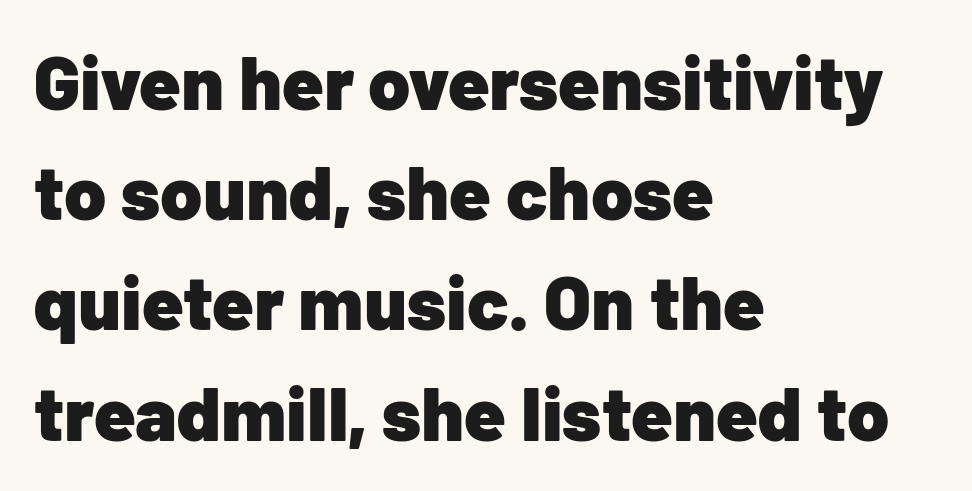
Q: Is the text bold? A: Yes.
Q: Is the text italic (slanted)? A: No, it is upright.
Q: Is the typeface a serif or a sans-serif typeface? A: Sans-serif.
Q: Is the text underlined? A: No.
Q: How is the paragraph aligned? A: Left-aligned.
Q: Is the spacing between letters normal or unusually wide? A: Normal.
Q: Is the spacing between lines tight, normal or loose? A: Normal.
Q: Width (condensed, normal, or wide)? A: Normal.
Q: Stroke contrast? A: Low.
Q: x-height? A: Medium.
Q: Monospaced? A: No.
